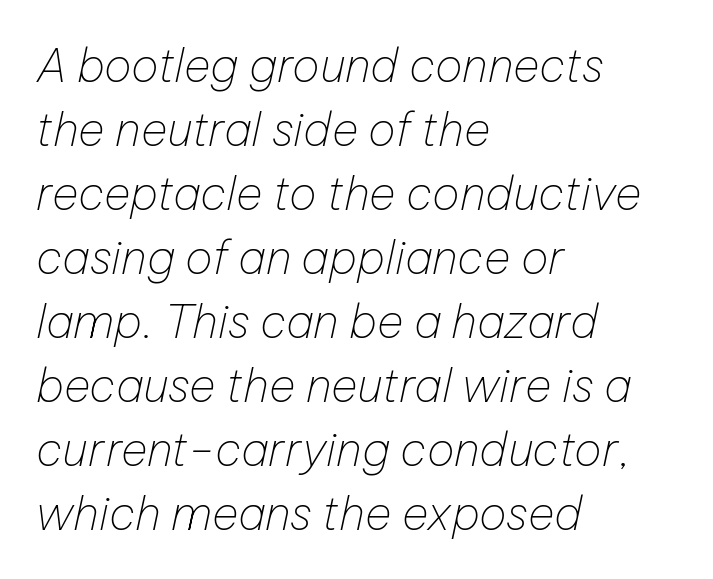
The foot of each line stays bare and open. Nobody touched the tracking dial on this one. Vertical spacing — default. The whole block is typeset with a tilt.
